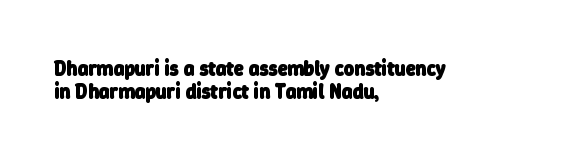
The zone under the glyphs is completely vacant. A full-strength bold gives these letters their thick strokes. The letterforms sit shoulder to shoulder at normal distance. Casual observation: everything's shoved over to the left. Is there much room between lines? No — they nearly touch.
